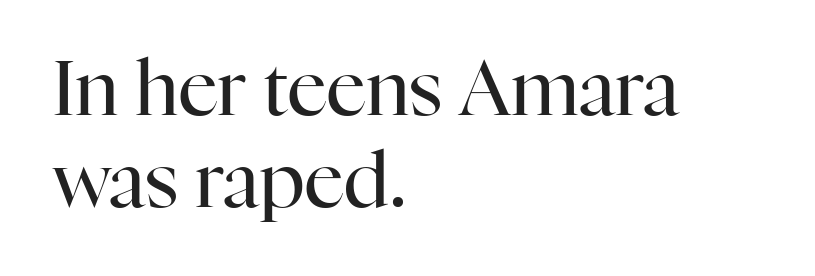
{"serif": "yes", "italic": "no", "bold": "no", "weight": "regular", "width": "normal", "stroke_contrast": "high", "x_height": "medium", "monospaced": "no", "underline": "no", "align": "left", "line_spacing_ratio": 1.19, "letter_spacing": "normal", "letter_spacing_em": 0.0, "glyph_px": 77}
